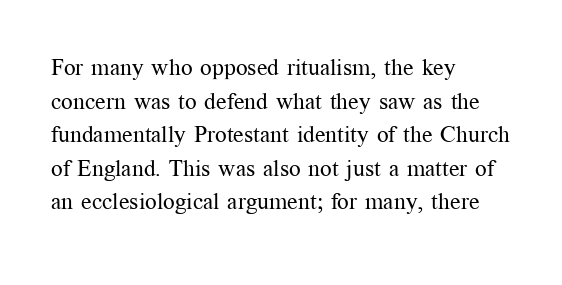
{"italic": "no", "bold": "no", "underline": "no", "align": "left", "line_spacing": "normal", "line_spacing_ratio": 1.46, "letter_spacing": "normal", "letter_spacing_em": 0.0, "glyph_px": 23}
